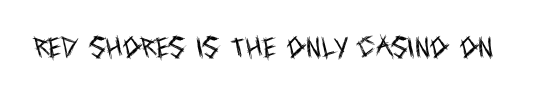
Q: Is the text bold? A: No.
Q: Is the text italic (slanted)? A: No, it is upright.
Q: Is the text underlined? A: No.
Q: Is the spacing between letters normal or unusually wide? A: Normal.
